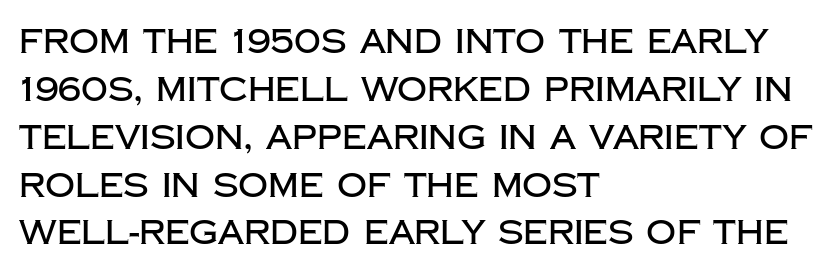
The horizontal fit of the characters is conventional and even. The typeface chosen for these lines omits serifs. These lines sit exactly where default settings would place them. Upright lettering throughout. This sample is left-justified, so line endings fall wherever the words run out.
